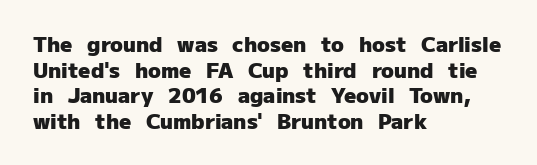
Is there any slant? The stems are plumb. The zone under the glyphs is completely vacant. Caption: bold face, heavy strokes. Each word holds together tightly as a unit, with standard inter-letter gaps. Does the copy run flush right? No — it runs flush left.
